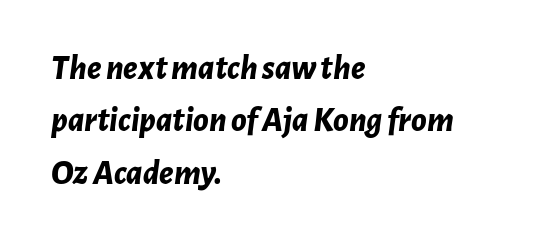
{"italic": "yes", "lean": "right", "slant_degrees": 7, "bold": "yes", "weight": "bold", "width": "normal", "stroke_contrast": "low", "x_height": "medium", "monospaced": "no", "underline": "no", "align": "left", "line_spacing": "normal", "line_spacing_ratio": 1.5, "letter_spacing": "normal", "letter_spacing_em": 0.0, "glyph_px": 35}
